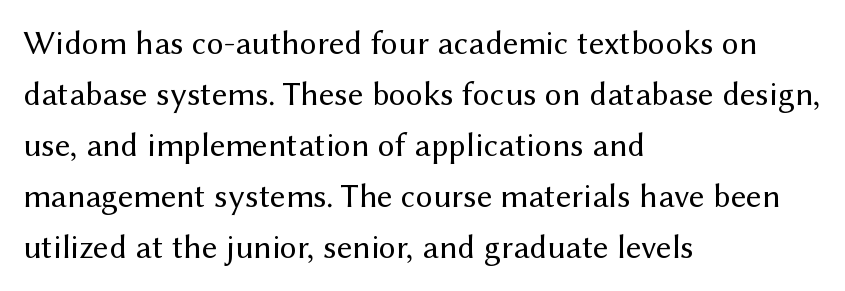
Q: Is the text bold? A: No.
Q: Is the text italic (slanted)? A: No, it is upright.
Q: Is the typeface a serif or a sans-serif typeface? A: Sans-serif.
Q: Is the text underlined? A: No.
Q: How is the paragraph aligned? A: Left-aligned.
Q: Is the spacing between letters normal or unusually wide? A: Normal.
Q: Is the spacing between lines tight, normal or loose? A: Normal.
Q: Width (condensed, normal, or wide)? A: Normal.
Q: Stroke contrast? A: Medium.
Q: x-height? A: Medium.
Q: Monospaced? A: No.
